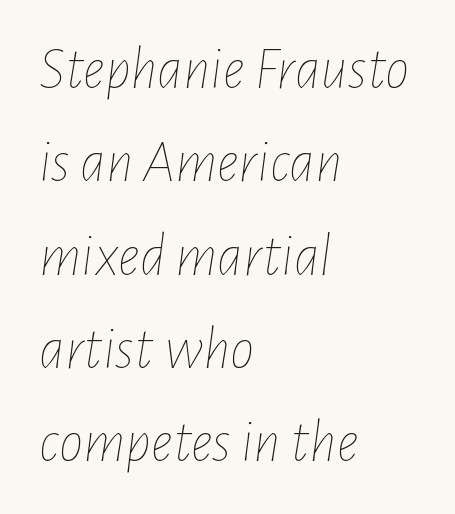
{"italic": "yes", "lean": "right", "slant_degrees": 7, "bold": "no", "weight": "thin", "width": "condensed", "stroke_contrast": "low", "x_height": "medium", "monospaced": "no", "underline": "no", "align": "left", "line_spacing": "normal", "line_spacing_ratio": 1.53, "letter_spacing": "normal", "letter_spacing_em": 0.0, "glyph_px": 61}
